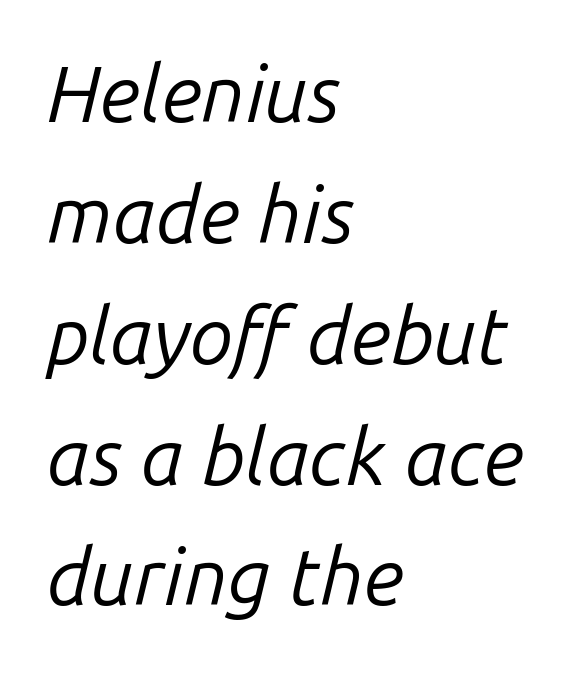
The image shows 79 px regular-weight type, italic (leaning right); set left-aligned, normal line spacing (1.53x), normal letter spacing, not underlined; low stroke contrast and a medium x-height.
